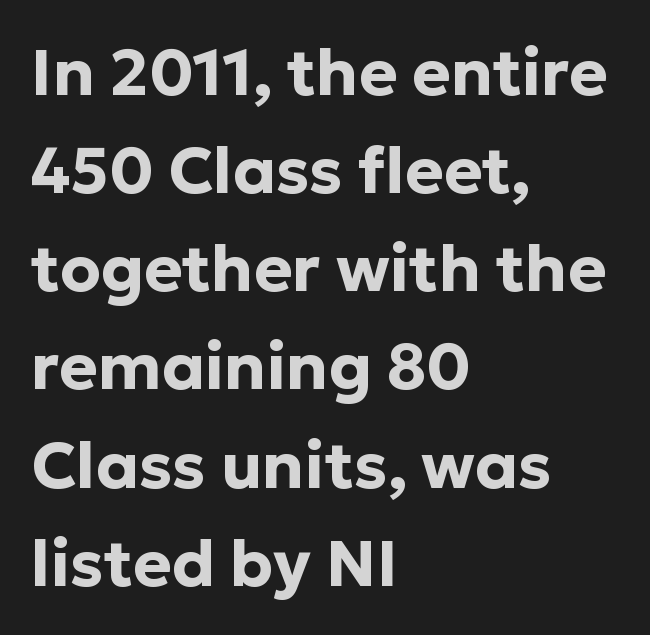
Q: Is the text bold? A: Yes.
Q: Is the text italic (slanted)? A: No, it is upright.
Q: Is the typeface a serif or a sans-serif typeface? A: Sans-serif.
Q: Is the text underlined? A: No.
Q: How is the paragraph aligned? A: Left-aligned.
Q: Is the spacing between letters normal or unusually wide? A: Normal.
Q: Is the spacing between lines tight, normal or loose? A: Normal.
Q: Width (condensed, normal, or wide)? A: Normal.
Q: Stroke contrast? A: Low.
Q: x-height? A: Medium.
Q: Monospaced? A: No.
